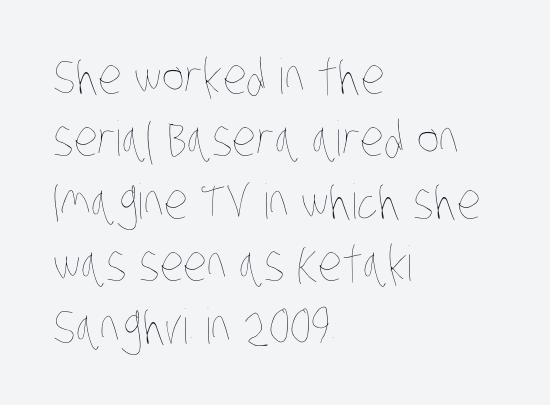
The image shows 48 px thin, condensed type; set left-aligned, normal line spacing (1.3x), normal letter spacing, not underlined; low stroke contrast and a large x-height.
